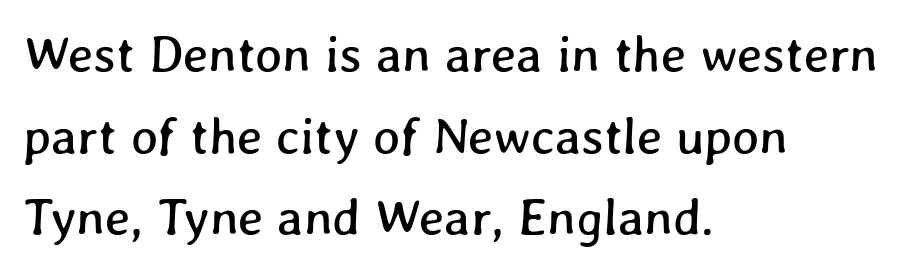
Q: Is the text underlined? A: No.
Q: How is the paragraph aligned? A: Left-aligned.
Q: Is the spacing between letters normal or unusually wide? A: Normal.
Q: Is the spacing between lines tight, normal or loose? A: Normal.
Q: Width (condensed, normal, or wide)? A: Normal.
Q: Stroke contrast? A: Low.
Q: x-height? A: Medium.
Q: Monospaced? A: No.
